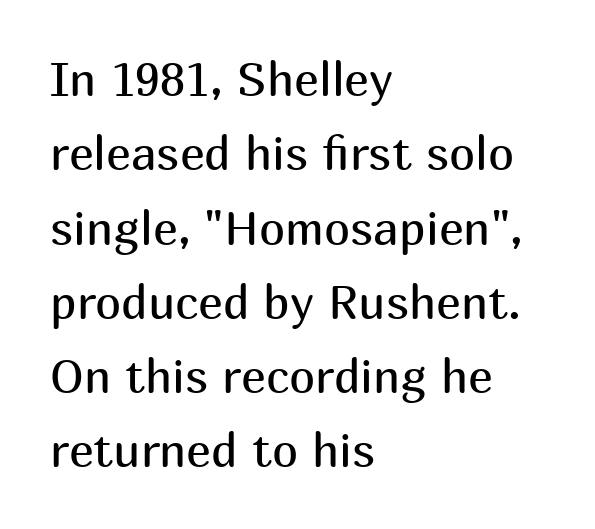
The image shows 47 px regular-weight sans-serif type, upright; set left-aligned, normal line spacing (1.58x), normal letter spacing, not underlined; medium stroke contrast and a medium x-height.
